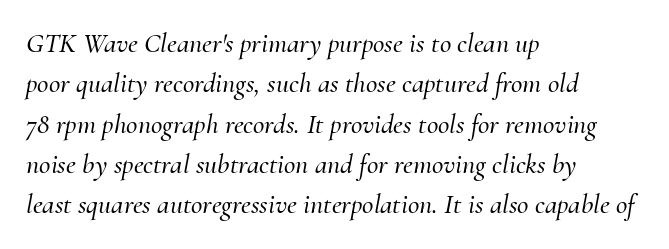
{"serif": "yes", "italic": "yes", "lean": "right", "slant_degrees": 10, "width": "normal", "stroke_contrast": "medium", "x_height": "small", "monospaced": "no", "underline": "no", "align": "left", "line_spacing": "normal", "line_spacing_ratio": 1.44, "letter_spacing": "normal", "letter_spacing_em": 0.0, "glyph_px": 28}
